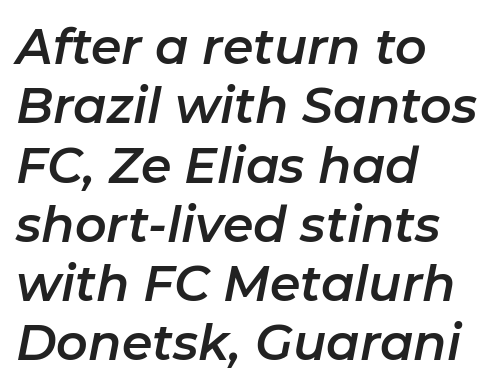
The image shows 49 px text type, italic (leaning right); set left-aligned, line spacing 1.21x, normal letter spacing, not underlined; low stroke contrast and a medium x-height.
